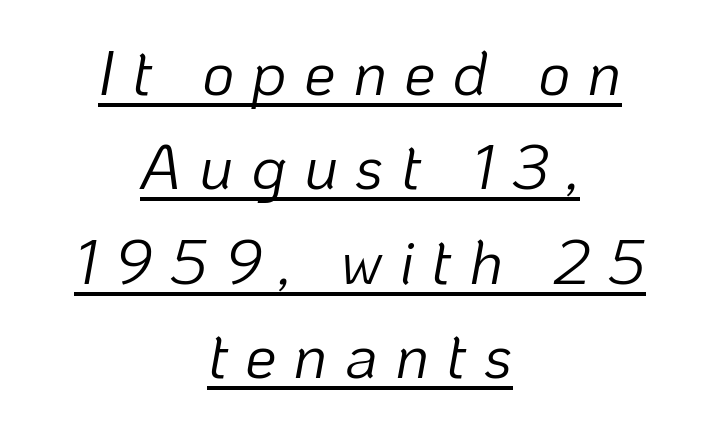
Compared with typical body copy, the letter spacing here is much looser. This sample carries an underscore along the baseline area. Interline gaps are of average width in this sample. Reading down the block, each line starts at a different indent, mirrored at its end.
